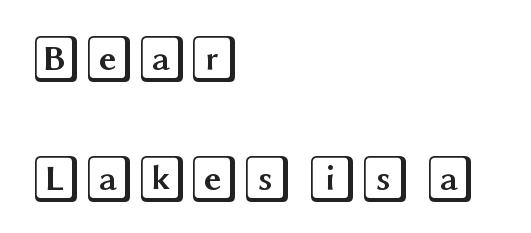
{"italic": "no", "width": "wide", "x_height": "large", "underline": "no", "align": "left", "line_spacing": "loose", "line_spacing_ratio": 2.5, "letter_spacing": "normal", "letter_spacing_em": 0.0, "glyph_px": 48}
